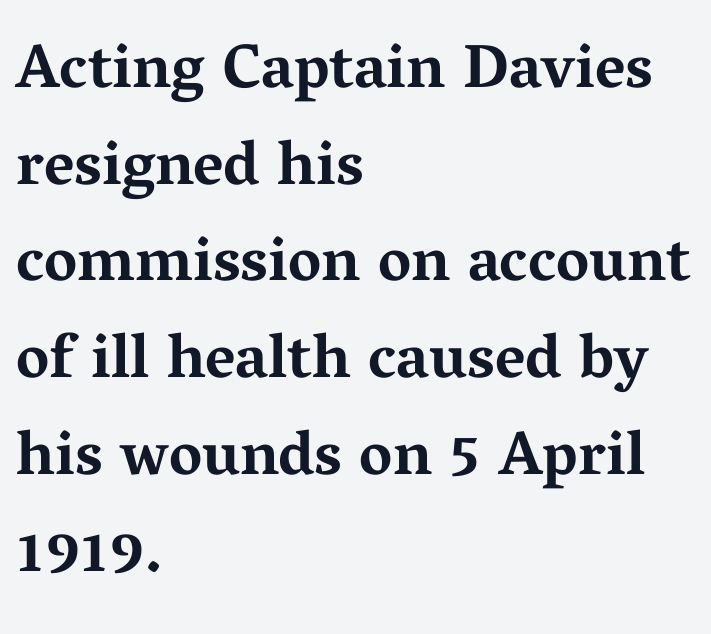
The type is set solid horizontally, with unmodified tracking. The rag falls on the right side of this text block. Old-style or modern, the face here clearly has serifs. These lines sit exactly where default settings would place them.
